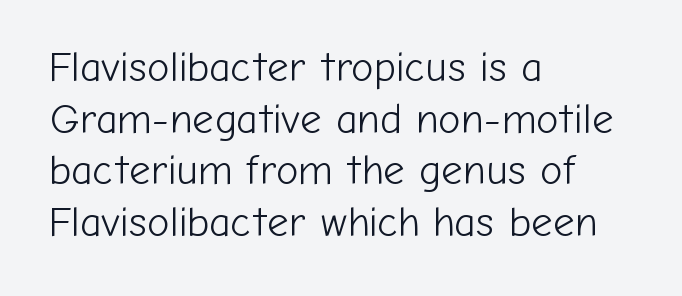
These lines were composed using upright roman letters. Bare-footed words on every line. No chunkiness to these letters — they're not bold. Each letter keeps its own natural width here, so spacing adapts to shape.
